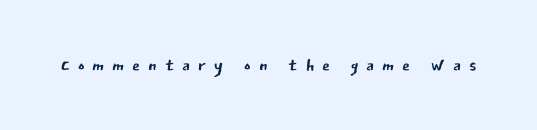
Q: Is the text bold? A: No.
Q: Is the text italic (slanted)? A: No, it is upright.
Q: Is the text underlined? A: No.
Q: Is the spacing between letters normal or unusually wide? A: Unusually wide.
